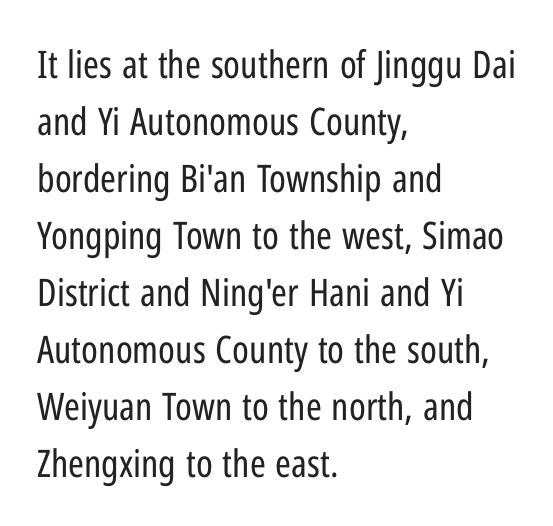
The image shows 38 px regular-weight, condensed sans-serif type, upright; set left-aligned, normal line spacing (1.5x), normal letter spacing, not underlined; low stroke contrast and a medium x-height.
